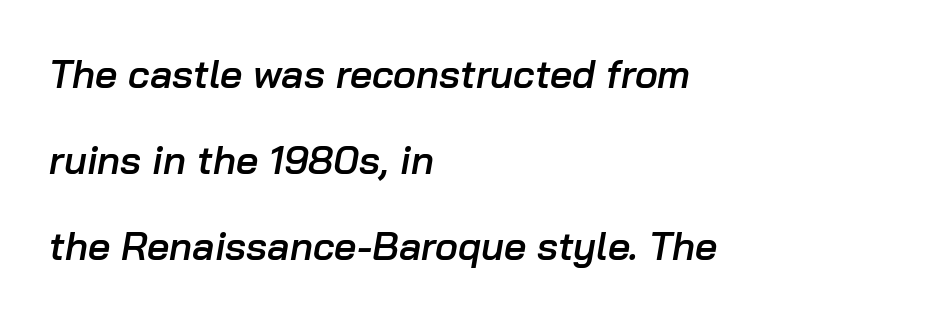
Q: Is the text bold? A: Semi-bold.
Q: Is the text italic (slanted)? A: Yes, it leans right by about 10 degrees.
Q: Is the text underlined? A: No.
Q: How is the paragraph aligned? A: Left-aligned.
Q: Is the spacing between letters normal or unusually wide? A: Normal.
Q: Is the spacing between lines tight, normal or loose? A: Loose.
Q: Width (condensed, normal, or wide)? A: Normal.
Q: Stroke contrast? A: Low.
Q: x-height? A: Medium.
Q: Monospaced? A: No.
